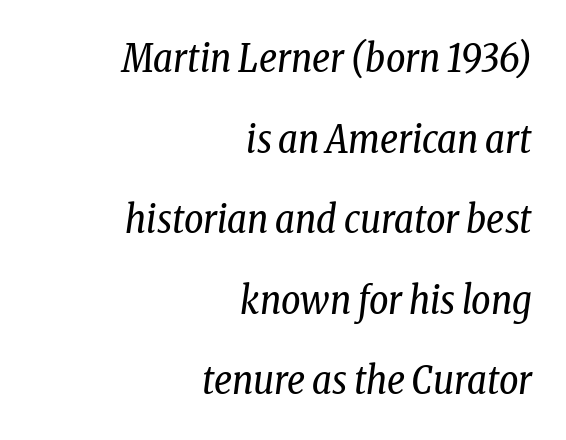
Caption: multi-line text, flush right, ragged left. Is this a heavy cut? Hardly; it is regular or lighter. Honestly, the letter spacing is just normal — you wouldn't notice it. Compared with ordinary roman type, these characters are visibly tilted. Glance below the letters and you will spot only blank space. Compared with typical paragraphs, the rows here are farther apart.
